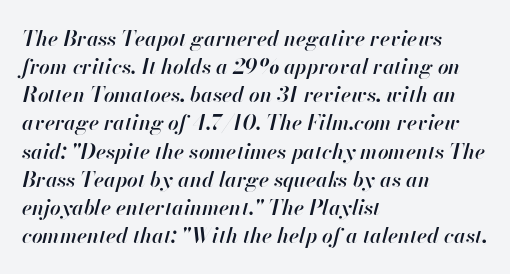
Observe the lean: these are italic letterforms. The letters are semibold — heavier than regular but short of a full bold. The paragraph has a hard left edge and a soft right edge. The type is set solid horizontally, with unmodified tracking.
